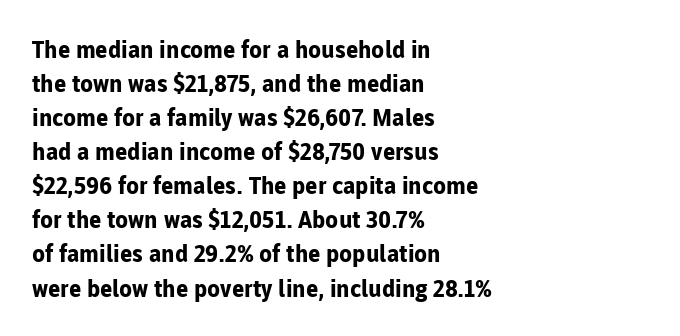
The image shows 24 px bold type, upright; set left-aligned, normal line spacing (1.42x), normal letter spacing, not underlined.
